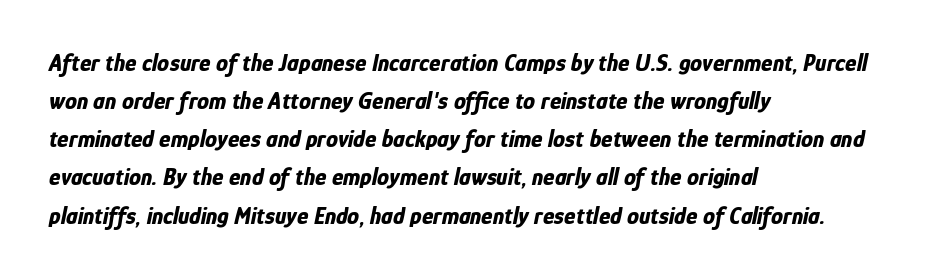
The image shows 24 px bold type, italic (leaning right); set left-aligned, normal line spacing (1.59x), normal letter spacing, not underlined.
